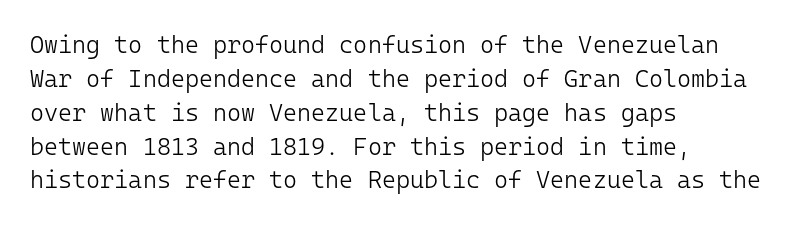
The image shows 24 px text type, upright; set left-aligned, normal line spacing (1.41x), normal letter spacing, not underlined.
